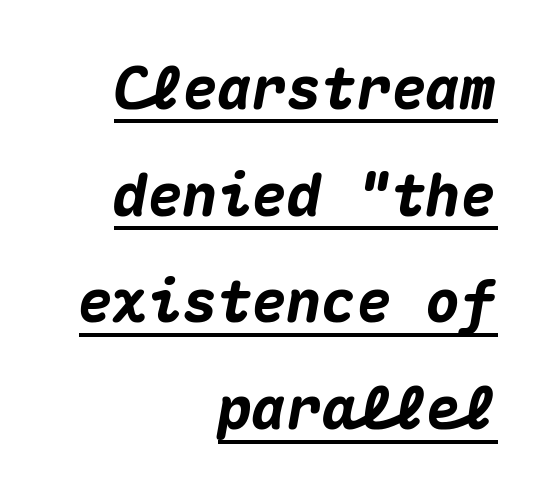
Q: Is the text bold? A: Yes.
Q: Is the text italic (slanted)? A: Yes, it leans right by about 10 degrees.
Q: Is the text underlined? A: Yes.
Q: How is the paragraph aligned? A: Right-aligned.
Q: Is the spacing between letters normal or unusually wide? A: Normal.
Q: Width (condensed, normal, or wide)? A: Normal.
Q: Stroke contrast? A: Medium.
Q: x-height? A: Medium.
Q: Monospaced? A: Yes.
